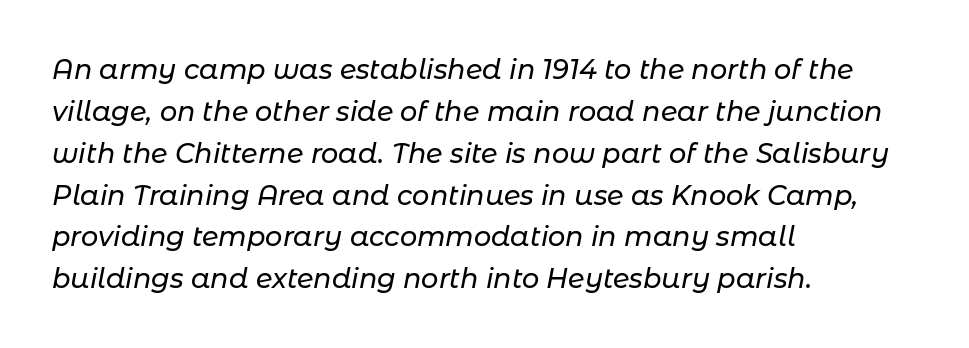
{"italic": "yes", "lean": "right", "slant_degrees": 11, "underline": "no", "align": "left", "line_spacing": "normal", "line_spacing_ratio": 1.55, "letter_spacing": "normal", "letter_spacing_em": 0.0, "glyph_px": 27}
